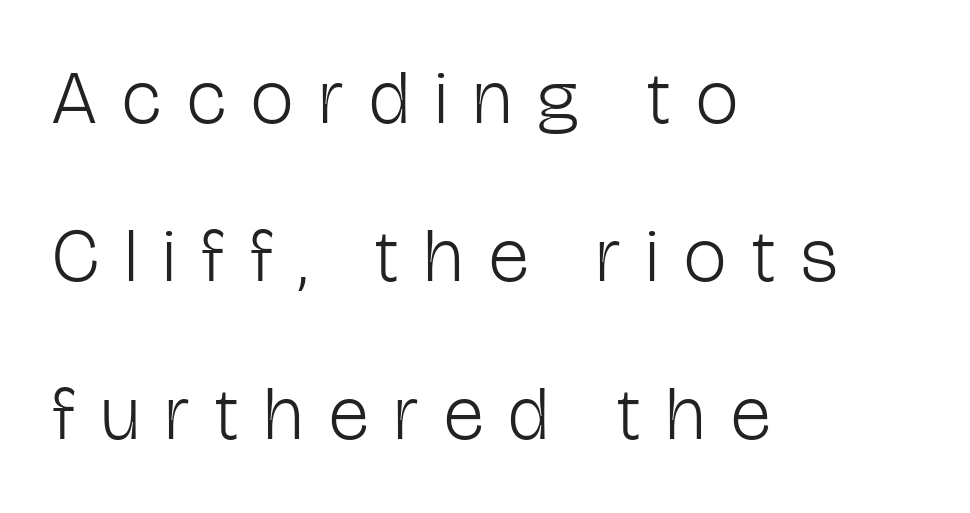
The image shows 76 px light, condensed sans-serif type, upright; set left-aligned, loose line spacing (2.08x), unusually wide letter spacing (+0.34 em), not underlined; low stroke contrast and a medium x-height.
